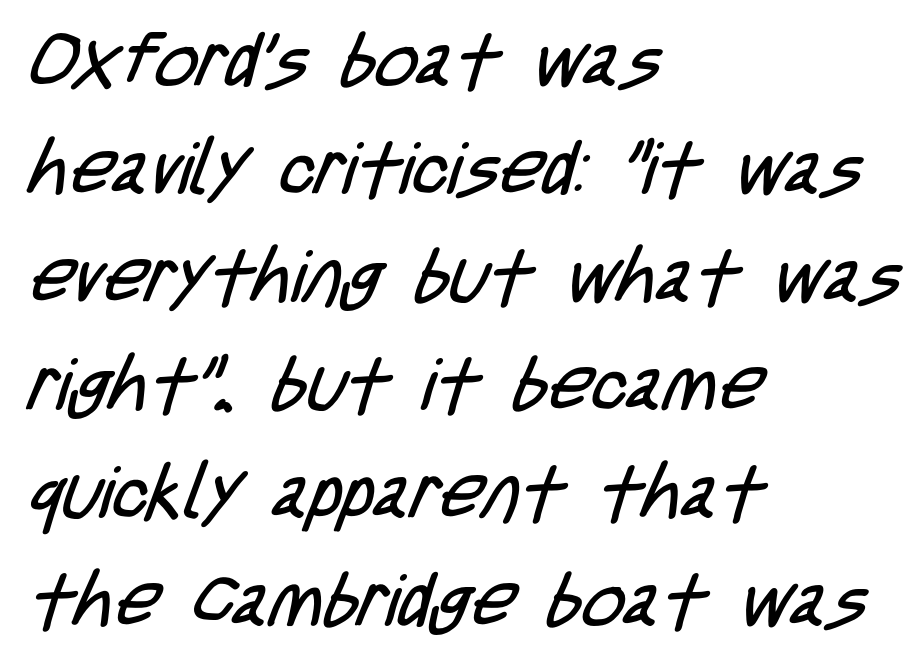
Q: Is the text bold? A: No.
Q: Is the typeface a serif or a sans-serif typeface? A: Sans-serif.
Q: Is the text underlined? A: No.
Q: How is the paragraph aligned? A: Left-aligned.
Q: Is the spacing between letters normal or unusually wide? A: Normal.
Q: Is the spacing between lines tight, normal or loose? A: Normal.
Q: Width (condensed, normal, or wide)? A: Condensed.
Q: Stroke contrast? A: Low.
Q: x-height? A: Large.
Q: Monospaced? A: No.
